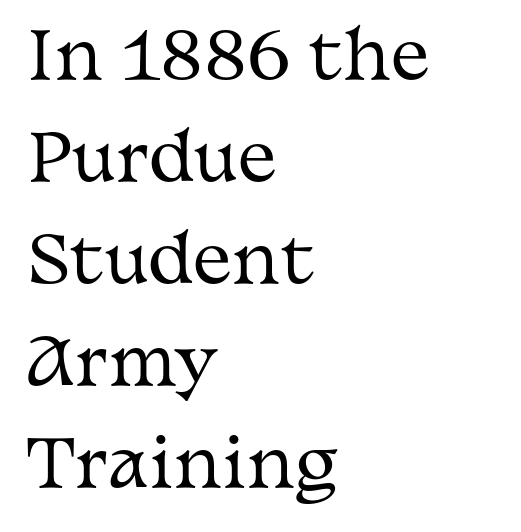
The specimen omits any rule beneath the text block's lines. The lines in this sample share a left origin and differ only in where they stop. Classification — serif. This is the regular roman posture of the typeface. Looks like regular typesetting: each glyph gets only the width it needs. If you measured baseline to baseline, you'd find a middling distance.
